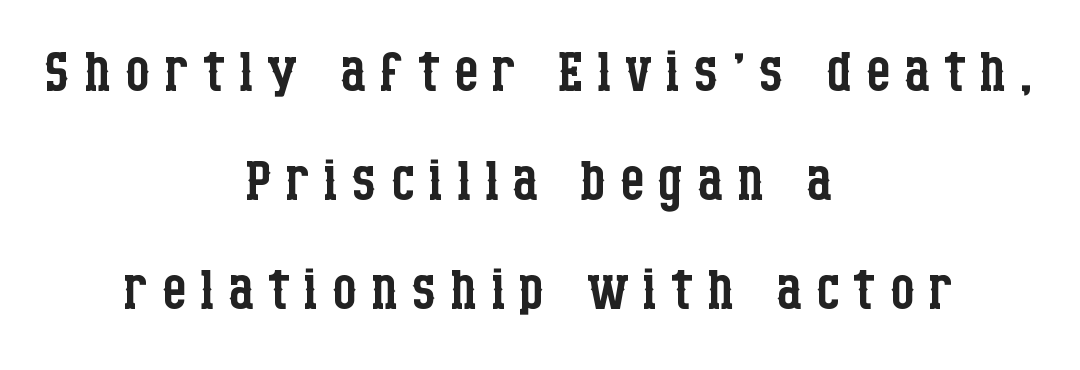
The image shows 79 px regular-weight, condensed serif type, upright; set centered, normal line spacing (1.38x), not underlined; low stroke contrast and a large x-height.
